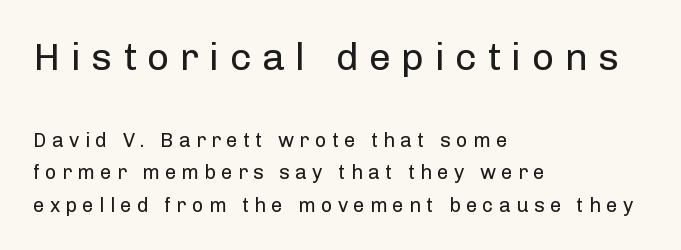
Q: Is the text bold? A: No.
Q: Is the text italic (slanted)? A: No, it is upright.
Q: Is the typeface a serif or a sans-serif typeface? A: Sans-serif.
Q: Is the text underlined? A: No.
Q: How is the paragraph aligned? A: Left-aligned.
Q: Is the spacing between letters normal or unusually wide? A: Unusually wide.
Q: Is the spacing between lines tight, normal or loose? A: Normal.
Q: Which block of text is set in a larger size, the first (top) or the second (bottom)? A: The first (top) one.
Q: Width (condensed, normal, or wide)? A: Normal.
Q: Stroke contrast? A: Low.
Q: x-height? A: Medium.
Q: Monospaced? A: No.
